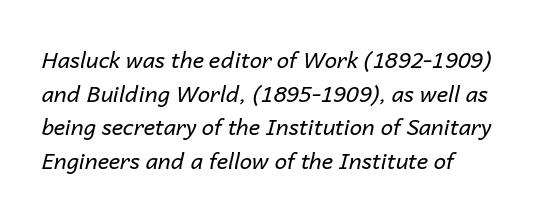
{"italic": "yes", "lean": "right", "slant_degrees": 14, "bold": "no", "underline": "no", "line_spacing": "normal", "line_spacing_ratio": 1.53, "letter_spacing": "normal", "letter_spacing_em": 0.0, "glyph_px": 22}
